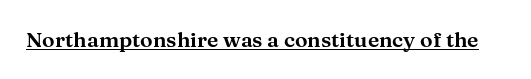
Q: Is the text italic (slanted)? A: No, it is upright.
Q: Is the text underlined? A: Yes.
Q: Is the spacing between letters normal or unusually wide? A: Normal.
